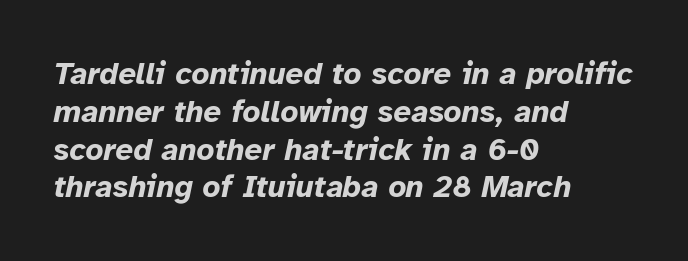
{"italic": "yes", "lean": "right", "slant_degrees": 12, "bold": "yes", "weight": "bold", "width": "normal", "stroke_contrast": "low", "x_height": "medium", "monospaced": "no", "underline": "no", "align": "left", "line_spacing_ratio": 1.22, "letter_spacing": "normal", "letter_spacing_em": 0.0, "glyph_px": 31}
